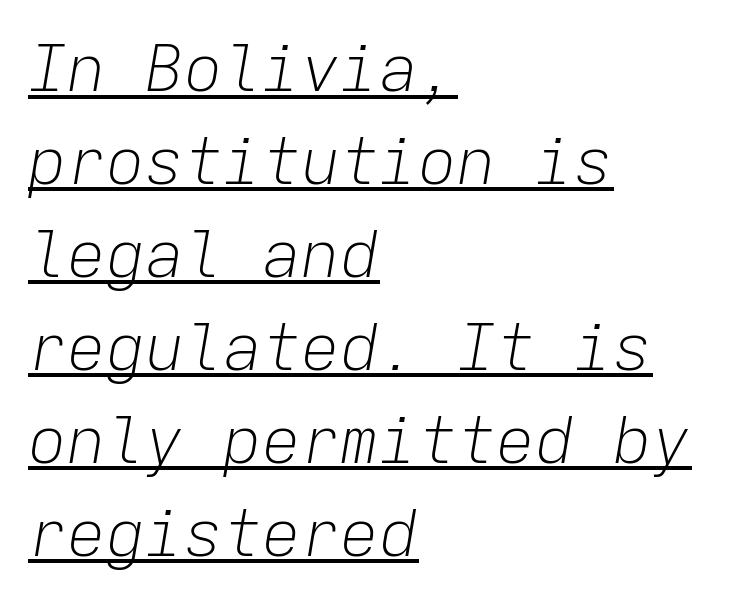
Interline gaps are of average width in this sample. These lines are rendered in a fixed-pitch font. The font is comparable to plain body text, perhaps lighter. Honestly, the letter spacing is just normal — you wouldn't notice it. The letters are slanted; this is an italic face. The sample's only ornament is a line tracing under the words.
